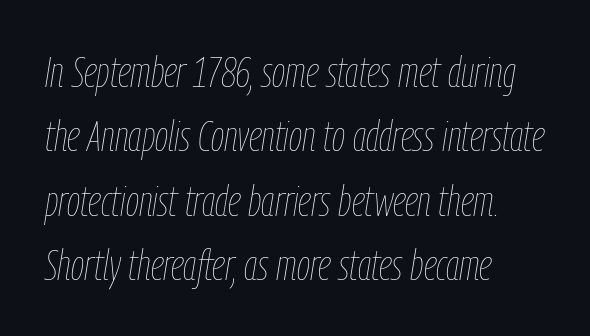
Summary of weight: not heavy and not bold. Nothing unusual about the tracking: characters are spaced as the font intends. This sample has the flowing, uneven cadence of proportional lettering. Bare-footed words on every line.
